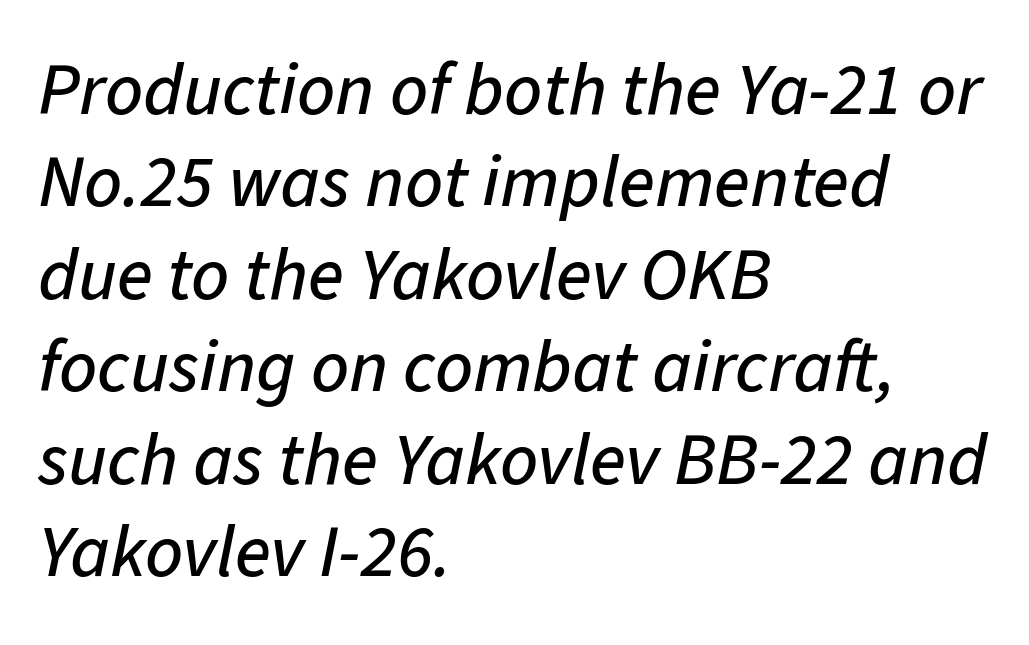
Q: Is the text italic (slanted)? A: Yes, it leans right by about 11 degrees.
Q: Is the text underlined? A: No.
Q: How is the paragraph aligned? A: Left-aligned.
Q: Is the spacing between letters normal or unusually wide? A: Normal.
Q: Is the spacing between lines tight, normal or loose? A: Normal.
Q: Width (condensed, normal, or wide)? A: Normal.
Q: Stroke contrast? A: Low.
Q: x-height? A: Medium.
Q: Monospaced? A: No.
